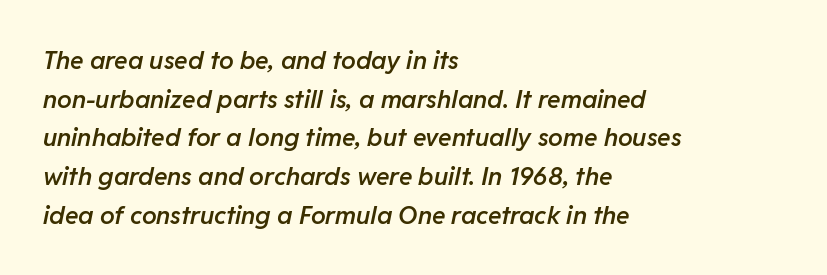
This sample keeps an unexceptional amount of space between lines. Tracking value appears to be zero — textbook default spacing. Compared with an ordinary text face, these strokes are moderately heavier — a semibold. Caption: multi-line text, flush left, ragged right.
